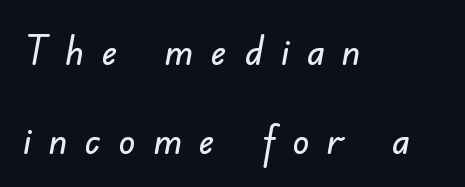
{"serif": "no", "width": "normal", "stroke_contrast": "low", "x_height": "small", "monospaced": "no", "underline": "no", "align": "left", "line_spacing": "loose", "line_spacing_ratio": 2.17, "letter_spacing": "wide", "letter_spacing_em": 0.43, "glyph_px": 41}
